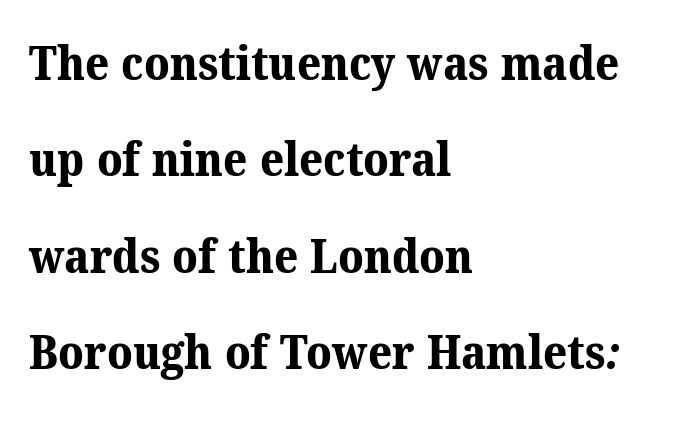
{"serif": "yes", "bold": "yes", "weight": "bold", "width": "normal", "stroke_contrast": "medium", "x_height": "medium", "monospaced": "no", "underline": "no", "align": "left", "line_spacing": "loose", "line_spacing_ratio": 2.05, "letter_spacing": "normal", "letter_spacing_em": 0.0, "glyph_px": 47}
